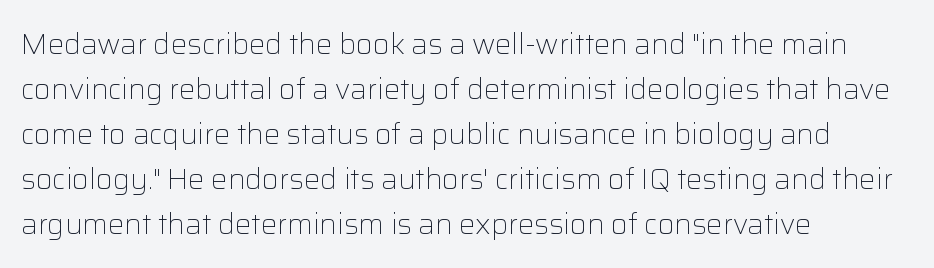
Q: Is the text bold? A: No.
Q: Is the text italic (slanted)? A: No, it is upright.
Q: Is the typeface a serif or a sans-serif typeface? A: Sans-serif.
Q: Is the text underlined? A: No.
Q: How is the paragraph aligned? A: Left-aligned.
Q: Is the spacing between letters normal or unusually wide? A: Normal.
Q: Is the spacing between lines tight, normal or loose? A: Normal.
Q: Width (condensed, normal, or wide)? A: Normal.
Q: Stroke contrast? A: Low.
Q: x-height? A: Medium.
Q: Monospaced? A: No.
